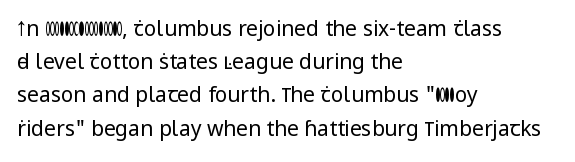
Q: Is the text bold? A: No.
Q: Is the text italic (slanted)? A: No, it is upright.
Q: Is the text underlined? A: No.
Q: How is the paragraph aligned? A: Left-aligned.
Q: Is the spacing between letters normal or unusually wide? A: Normal.
Q: Is the spacing between lines tight, normal or loose? A: Normal.
